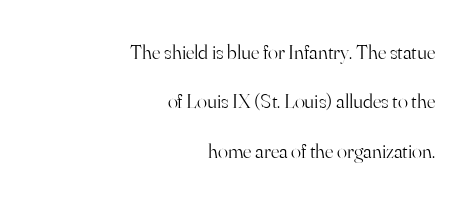
The image shows 21 px text type, upright; set right-aligned, loose line spacing (2.35x), normal letter spacing, not underlined.
